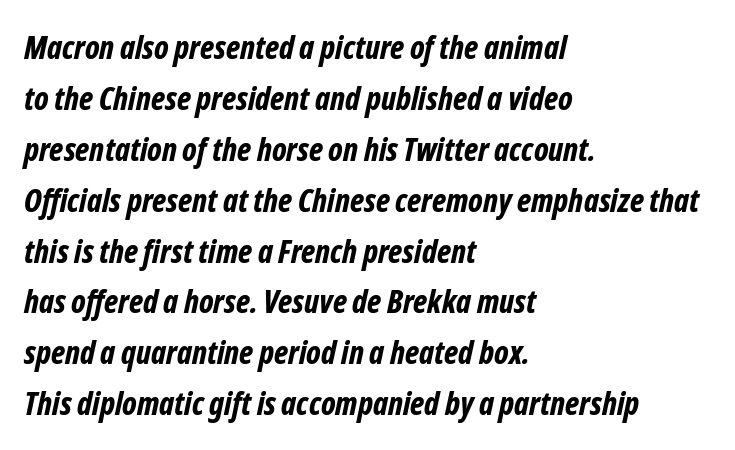
{"italic": "yes", "lean": "right", "slant_degrees": 12, "bold": "yes", "weight": "bold", "width": "condensed", "stroke_contrast": "low", "x_height": "medium", "monospaced": "no", "underline": "no", "align": "left", "line_spacing": "normal", "line_spacing_ratio": 1.59, "letter_spacing": "normal", "letter_spacing_em": 0.0, "glyph_px": 32}
